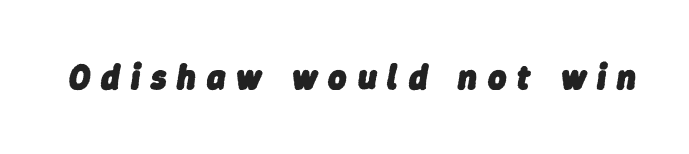
The lettering tilts uniformly, giving the passage an italic look. Beneath every word, the page is bare. A full-strength bold gives these letters their thick strokes. Characters follow at a spacing far wider than the type designer built in. Do the characters align in a grid? No, the font is proportional.
